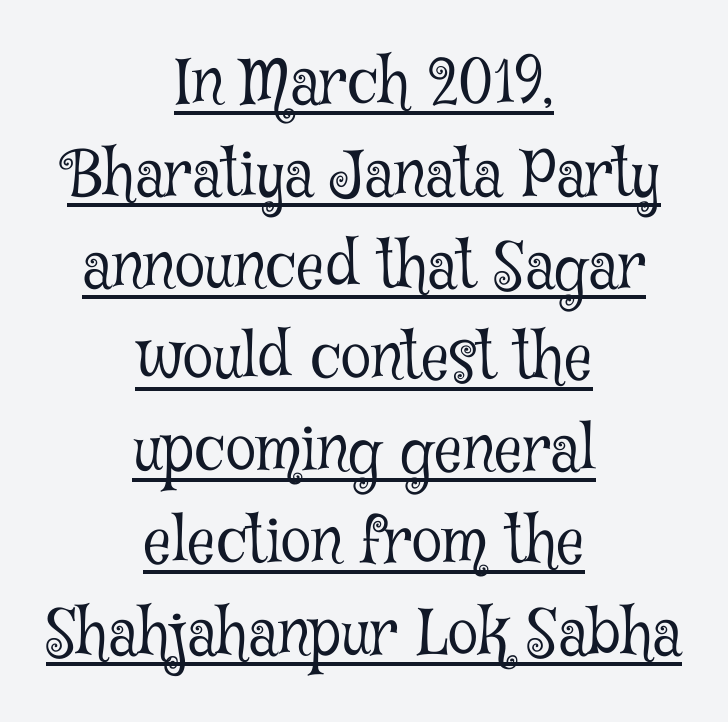
Q: Is the text bold? A: No.
Q: Is the text italic (slanted)? A: No, it is upright.
Q: Is the typeface a serif or a sans-serif typeface? A: Serif.
Q: Is the text underlined? A: Yes.
Q: How is the paragraph aligned? A: Centered.
Q: Is the spacing between letters normal or unusually wide? A: Normal.
Q: Is the spacing between lines tight, normal or loose? A: Normal.
Q: Width (condensed, normal, or wide)? A: Condensed.
Q: Stroke contrast? A: Low.
Q: x-height? A: Medium.
Q: Monospaced? A: No.
